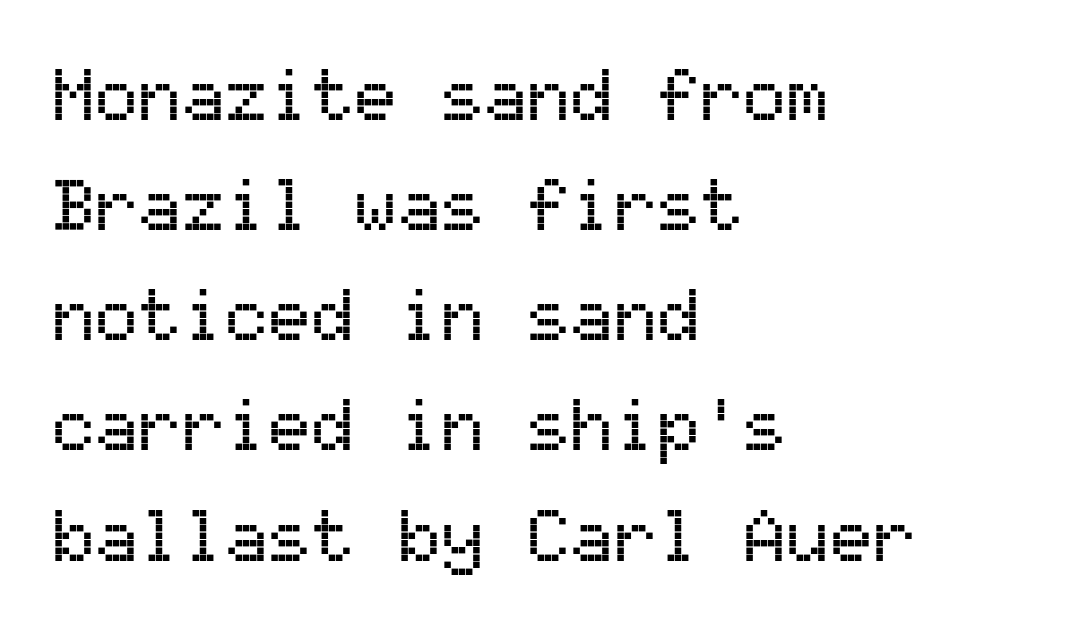
{"serif": "no", "italic": "no", "width": "normal", "stroke_contrast": "medium", "x_height": "medium", "monospaced": "yes", "underline": "no", "align": "left", "line_spacing": "normal", "line_spacing_ratio": 1.53, "letter_spacing": "normal", "letter_spacing_em": 0.0, "glyph_px": 72}
